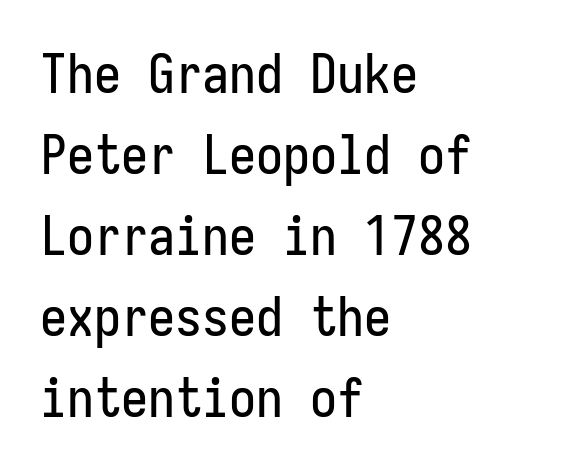
{"serif": "no", "italic": "no", "width": "condensed", "stroke_contrast": "low", "x_height": "medium", "monospaced": "yes", "underline": "no", "align": "left", "line_spacing": "normal", "line_spacing_ratio": 1.5, "letter_spacing": "normal", "letter_spacing_em": 0.0, "glyph_px": 54}
